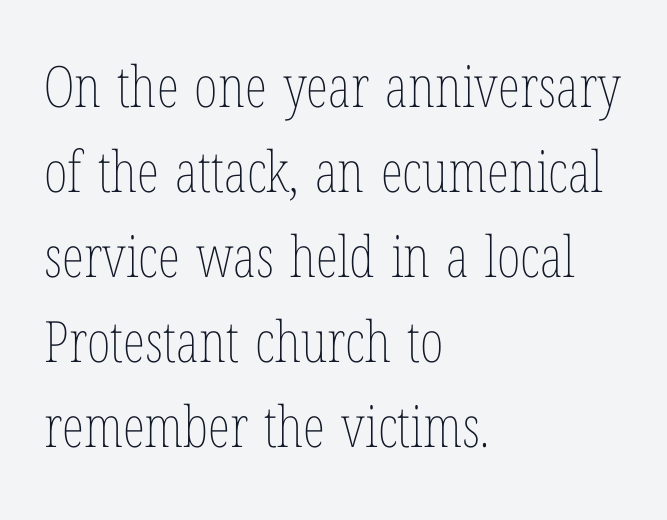
{"italic": "no", "bold": "no", "weight": "thin", "width": "condensed", "stroke_contrast": "low", "x_height": "medium", "monospaced": "no", "underline": "no", "align": "left", "line_spacing": "normal", "line_spacing_ratio": 1.49, "letter_spacing": "normal", "letter_spacing_em": 0.0, "glyph_px": 57}
